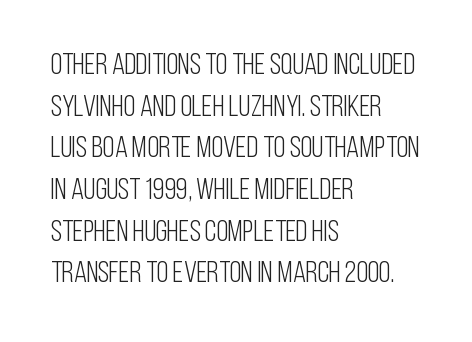
Q: Is the text bold? A: No.
Q: Is the text italic (slanted)? A: No, it is upright.
Q: Is the typeface a serif or a sans-serif typeface? A: Sans-serif.
Q: Is the text underlined? A: No.
Q: How is the paragraph aligned? A: Left-aligned.
Q: Is the spacing between letters normal or unusually wide? A: Normal.
Q: Is the spacing between lines tight, normal or loose? A: Normal.
Q: Width (condensed, normal, or wide)? A: Condensed.
Q: Stroke contrast? A: Low.
Q: x-height? A: Large.
Q: Monospaced? A: No.
